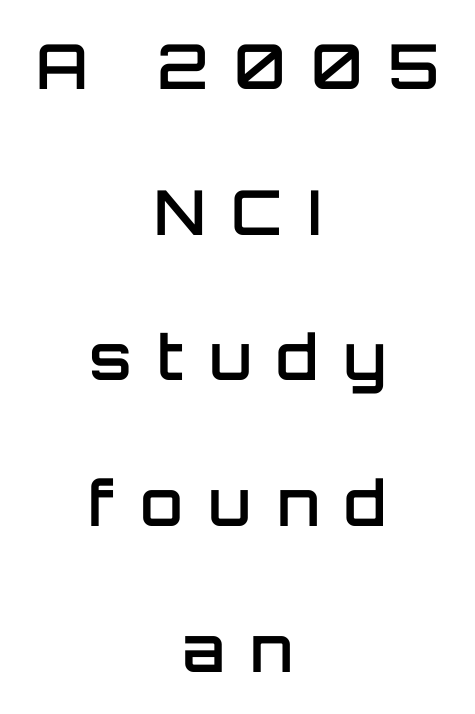
The image shows 62 px semibold sans-serif type, upright; set centered, loose line spacing (2.35x), unusually wide letter spacing (+0.41 em), not underlined; low stroke contrast and a large x-height.
